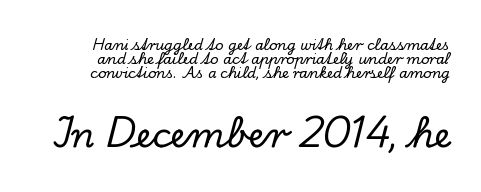
Q: Is the text italic (slanted)? A: Yes.
Q: Is the typeface a serif or a sans-serif typeface? A: Serif.
Q: Is the text underlined? A: No.
Q: Is the spacing between letters normal or unusually wide? A: Normal.
Q: Is the spacing between lines tight, normal or loose? A: Tight.
Q: Which block of text is set in a larger size, the first (top) or the second (bottom)? A: The second (bottom) one.
Q: Width (condensed, normal, or wide)? A: Normal.
Q: Stroke contrast? A: Low.
Q: x-height? A: Small.
Q: Monospaced? A: No.
